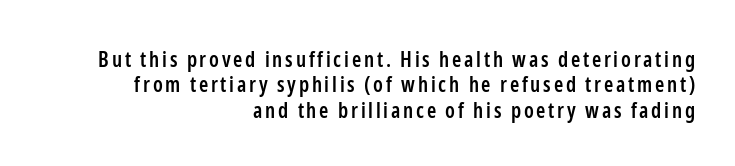
Q: Is the text bold? A: Semi-bold.
Q: Is the text italic (slanted)? A: No, it is upright.
Q: Is the text underlined? A: No.
Q: How is the paragraph aligned? A: Right-aligned.
